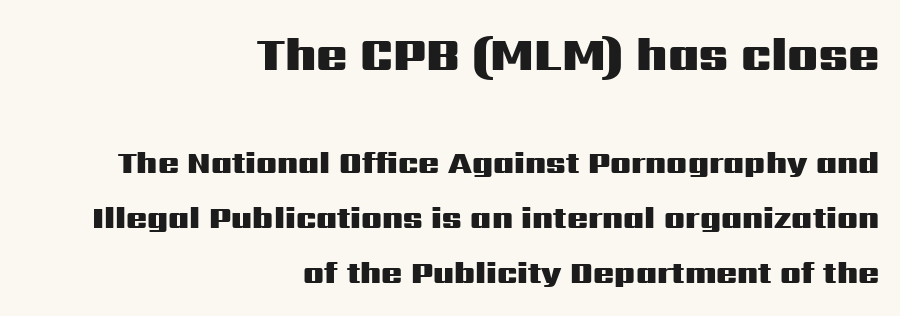
Q: Is the text bold? A: Yes.
Q: Is the text italic (slanted)? A: No, it is upright.
Q: Is the typeface a serif or a sans-serif typeface? A: Sans-serif.
Q: Is the text underlined? A: No.
Q: How is the paragraph aligned? A: Right-aligned.
Q: Is the spacing between letters normal or unusually wide? A: Normal.
Q: Which block of text is set in a larger size, the first (top) or the second (bottom)? A: The first (top) one.
Q: Width (condensed, normal, or wide)? A: Wide.
Q: Stroke contrast? A: Medium.
Q: x-height? A: Medium.
Q: Monospaced? A: No.
